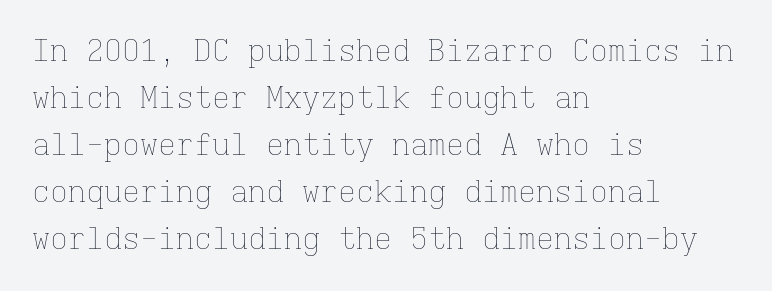
The image shows 30 px thin type, upright, monospaced; set left-aligned, normal line spacing (1.57x), normal letter spacing, not underlined; low stroke contrast and a medium x-height.
